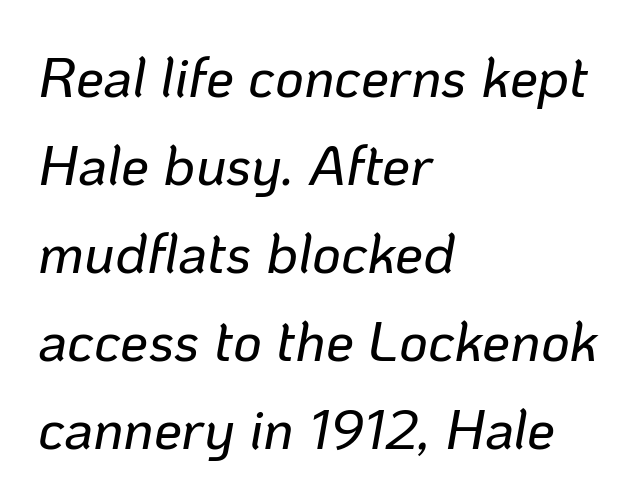
{"italic": "yes", "lean": "right", "slant_degrees": 10, "width": "normal", "stroke_contrast": "low", "x_height": "medium", "monospaced": "no", "underline": "no", "align": "left", "line_spacing": "normal", "line_spacing_ratio": 1.57, "letter_spacing": "normal", "letter_spacing_em": 0.0, "glyph_px": 56}
